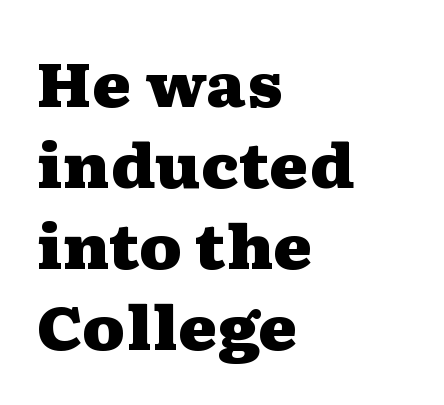
In CSS terms this would be text-align: left. Interline gaps are of average width in this sample. Clear beneath every line of the passage. Letterform terminals end in serifs throughout the passage. It's the straight-up-and-down kind of type. The strokes are fattened all the way to bold.
